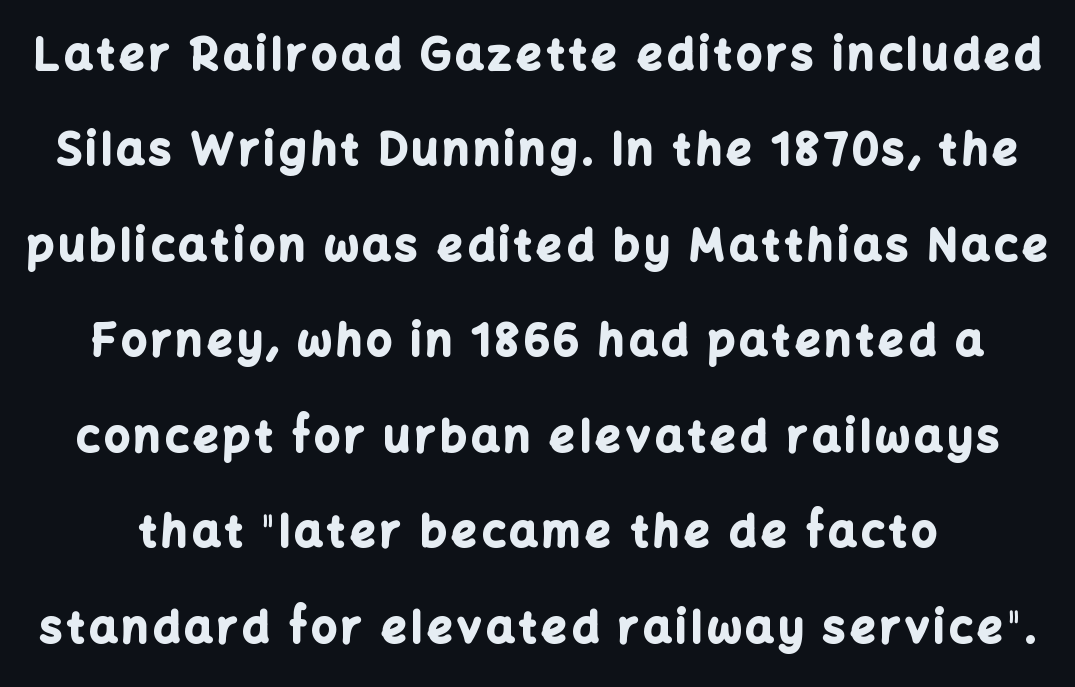
{"serif": "no", "italic": "no", "bold": "yes", "weight": "bold", "width": "normal", "stroke_contrast": "low", "x_height": "medium", "monospaced": "no", "underline": "no", "line_spacing": "loose", "line_spacing_ratio": 2.17, "glyph_px": 44}
